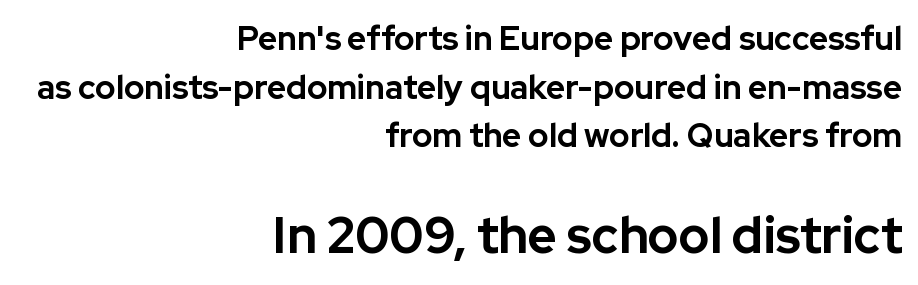
{"serif": "no", "italic": "no", "bold": "yes", "weight": "bold", "width": "normal", "stroke_contrast": "low", "x_height": "medium", "monospaced": "no", "underline": "no", "align": "right", "line_spacing": "normal", "line_spacing_ratio": 1.47, "letter_spacing": "normal", "letter_spacing_em": 0.0, "larger_block": "second", "size_ratio": 1.52, "glyph_px": 50}
